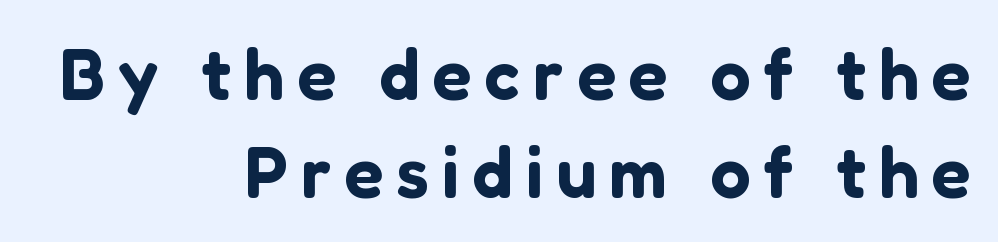
Q: Is the text italic (slanted)? A: No, it is upright.
Q: Is the typeface a serif or a sans-serif typeface? A: Sans-serif.
Q: Is the text underlined? A: No.
Q: How is the paragraph aligned? A: Right-aligned.
Q: Is the spacing between lines tight, normal or loose? A: Normal.
Q: Width (condensed, normal, or wide)? A: Normal.
Q: Stroke contrast? A: Low.
Q: x-height? A: Medium.
Q: Monospaced? A: No.
